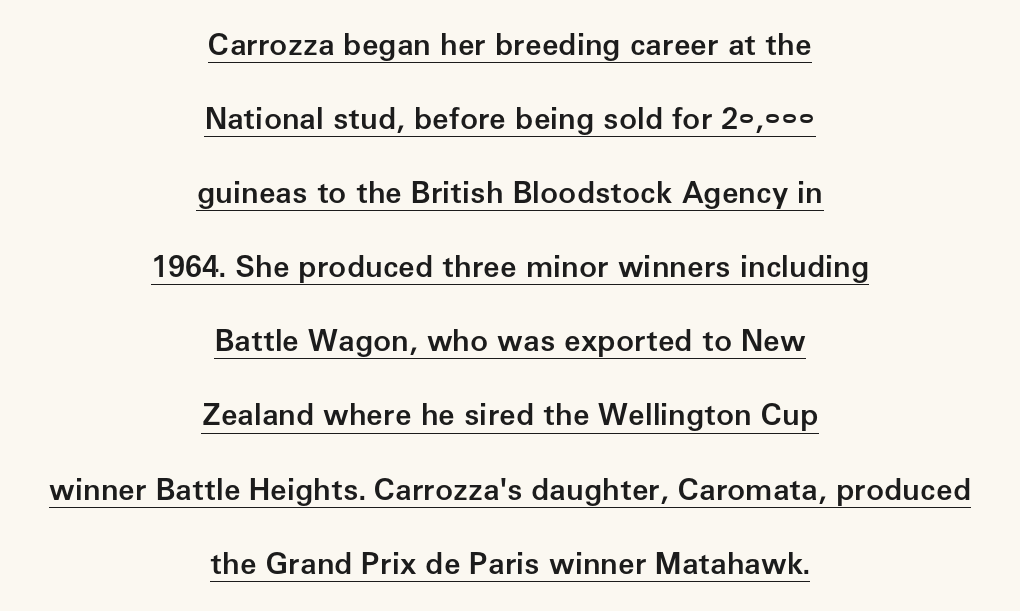
{"serif": "no", "italic": "no", "bold": "semi", "weight": "semibold", "width": "normal", "stroke_contrast": "low", "x_height": "medium", "monospaced": "no", "underline": "yes", "align": "center", "line_spacing": "loose", "line_spacing_ratio": 2.47, "letter_spacing": "normal", "letter_spacing_em": 0.0, "glyph_px": 30}
